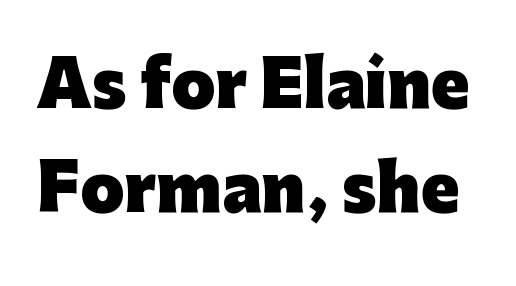
Q: Is the text bold? A: Yes.
Q: Is the text italic (slanted)? A: No, it is upright.
Q: Is the typeface a serif or a sans-serif typeface? A: Sans-serif.
Q: Is the text underlined? A: No.
Q: Is the spacing between letters normal or unusually wide? A: Normal.
Q: Is the spacing between lines tight, normal or loose? A: Normal.
Q: Width (condensed, normal, or wide)? A: Normal.
Q: Stroke contrast? A: Low.
Q: x-height? A: Medium.
Q: Monospaced? A: No.
